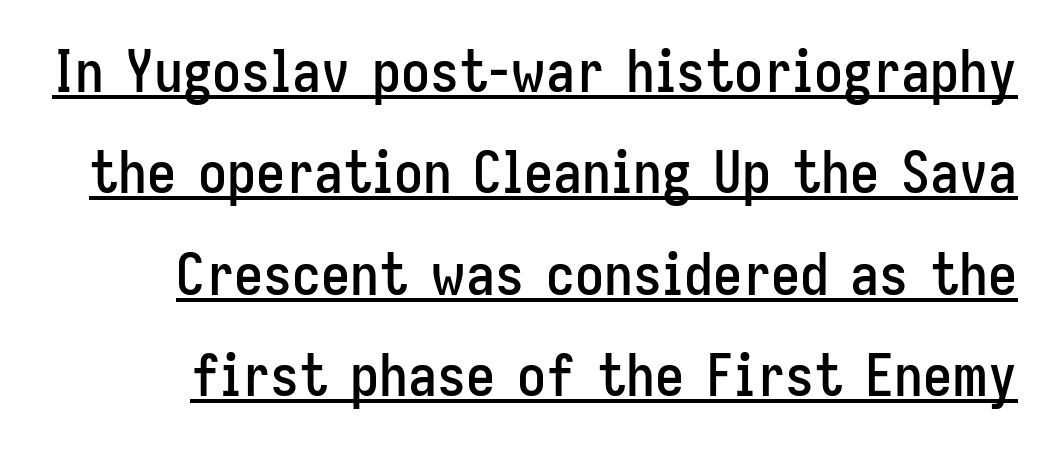
Regarding serifs, this sample does without them. Character widths vary here, with narrow letters taking less room than wide ones. The letters stand upright; this is a roman face. Spacing between characters is what you'd get straight out of the box. Quick note: underline on.
